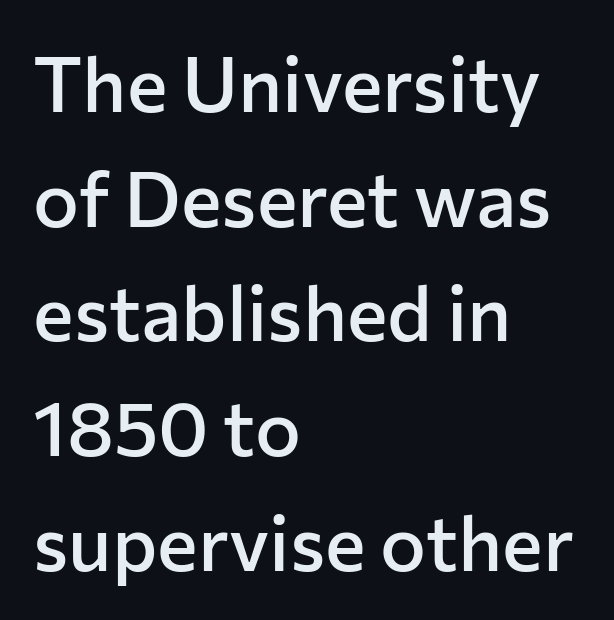
Upright lettering throughout. The passage is arranged the way most books set body copy — flush left. Tracking here is standard; glyphs follow each other at the usual distance. These lines carry some extra weight — a demibold, not a full bold. The designer went with a sans here, leaving each stem footless.
